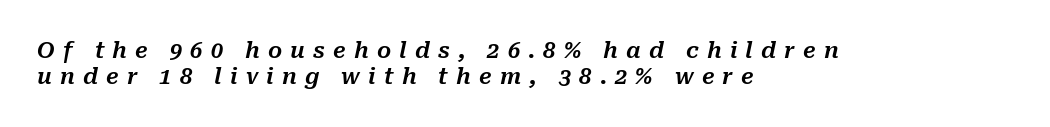
{"italic": "yes", "lean": "right", "slant_degrees": 10, "underline": "no", "align": "left", "line_spacing_ratio": 1.18, "letter_spacing": "wide", "letter_spacing_em": 0.37, "glyph_px": 22}
